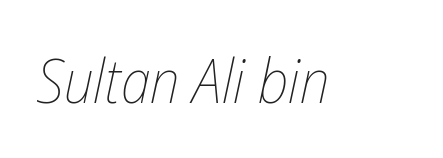
The image shows 61 px thin, condensed type, italic (leaning right); set normal letter spacing, not underlined; low stroke contrast and a medium x-height.
